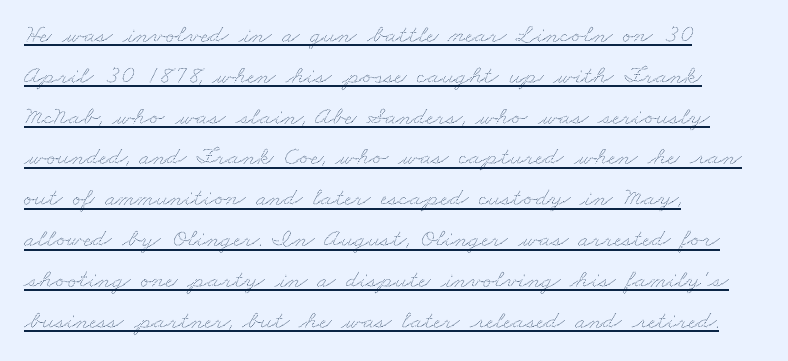
{"underline": "yes", "align": "left", "line_spacing": "normal", "line_spacing_ratio": 1.57, "letter_spacing": "normal", "letter_spacing_em": 0.0, "glyph_px": 26}
